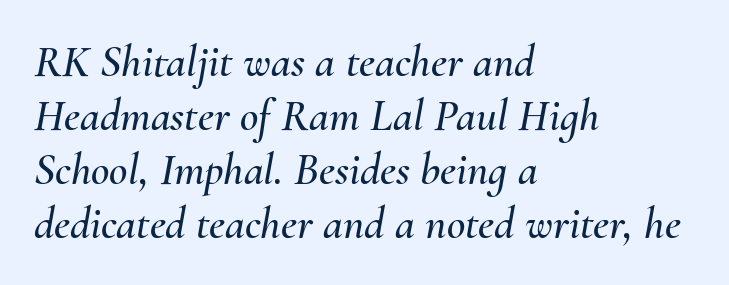
Q: Is the text italic (slanted)? A: Yes, it leans right by about 10 degrees.
Q: Is the text underlined? A: No.
Q: How is the paragraph aligned? A: Left-aligned.
Q: Is the spacing between letters normal or unusually wide? A: Normal.
Q: Width (condensed, normal, or wide)? A: Normal.
Q: Stroke contrast? A: Medium.
Q: x-height? A: Small.
Q: Monospaced? A: No.
